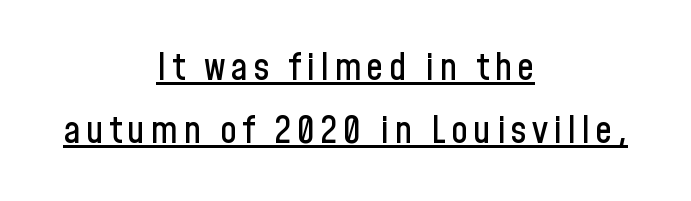
The image shows 38 px condensed sans-serif type, upright; set centered, normal line spacing (1.65x), underlined; low stroke contrast and a medium x-height.
